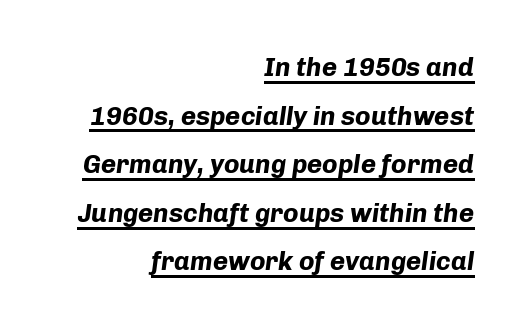
{"italic": "yes", "lean": "right", "slant_degrees": 8, "bold": "yes", "underline": "yes", "align": "right", "line_spacing_ratio": 1.87, "letter_spacing": "normal", "letter_spacing_em": 0.0, "glyph_px": 26}
